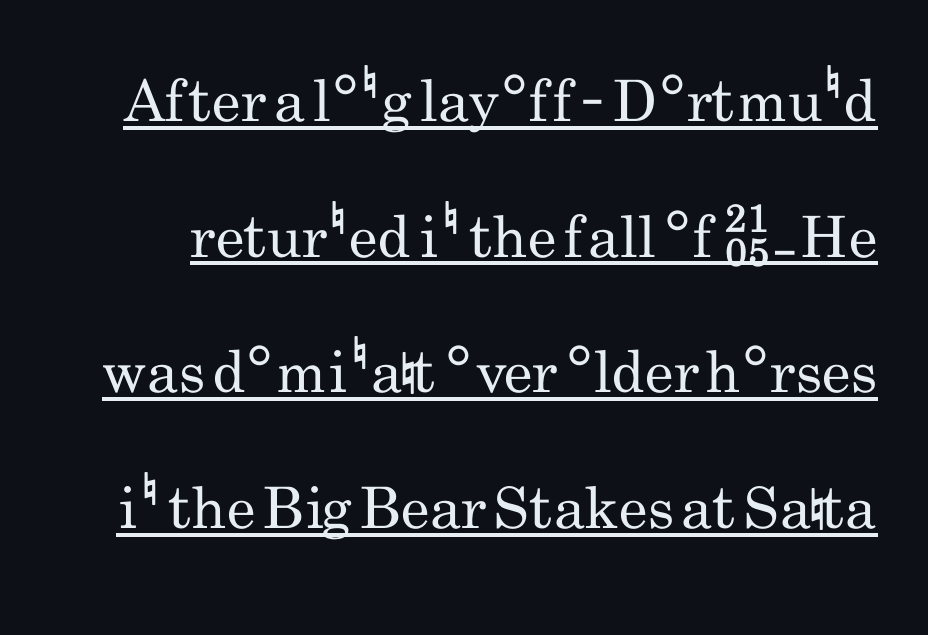
{"serif": "no", "italic": "no", "bold": "no", "weight": "regular", "width": "condensed", "stroke_contrast": "low", "x_height": "small", "monospaced": "no", "underline": "yes", "line_spacing": "loose", "line_spacing_ratio": 2.38, "letter_spacing": "normal", "letter_spacing_em": 0.0, "glyph_px": 57}
